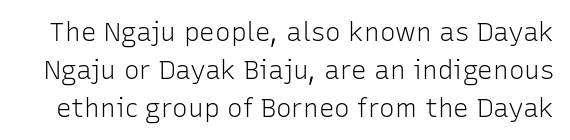
Type without underlining. In terms of posture, this sample is upright. The weight would be labelled regular, book, light, or lighter still. These lines keep a tight, regular rhythm from letter to letter.
